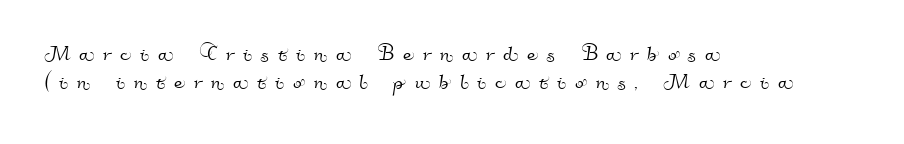
Compared with typical paragraphs, the rows here are closer together. This rendering uses left alignment, leaving the right contour irregular. There is plenty of visible air inserted between adjacent glyphs. Only glyphs here, with clear space below each row.
